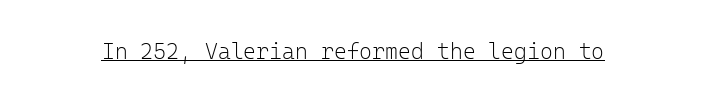
The image shows 22 px text type, upright; set normal letter spacing, underlined.
